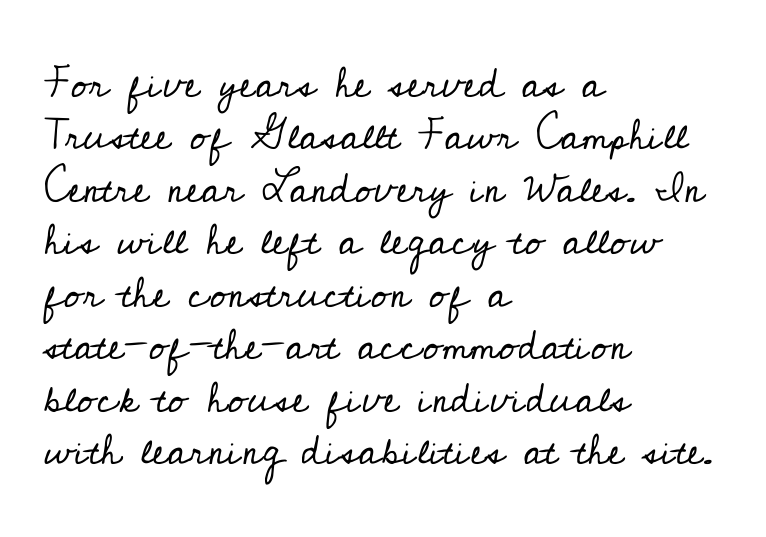
{"serif": "yes", "bold": "no", "weight": "regular", "width": "normal", "stroke_contrast": "low", "x_height": "small", "monospaced": "no", "underline": "no", "align": "left", "line_spacing": "normal", "line_spacing_ratio": 1.25, "letter_spacing": "normal", "letter_spacing_em": 0.0, "glyph_px": 42}
